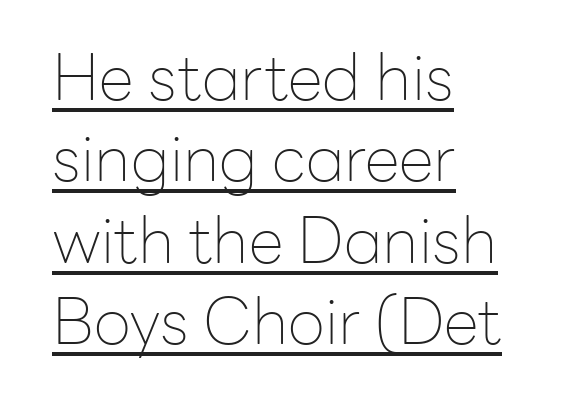
The image shows 64 px thin sans-serif type, upright; set left-aligned, normal line spacing (1.27x), normal letter spacing, underlined; low stroke contrast and a medium x-height.
